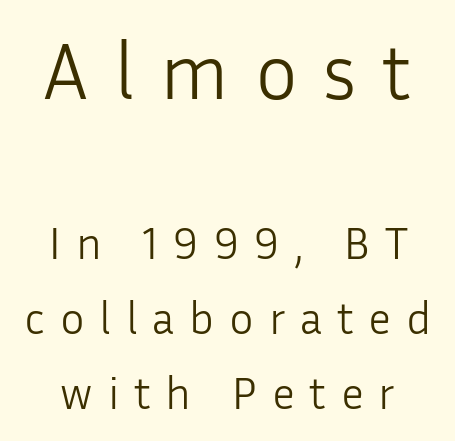
{"serif": "no", "italic": "no", "bold": "no", "weight": "light", "width": "normal", "stroke_contrast": "low", "x_height": "medium", "monospaced": "no", "underline": "no", "line_spacing": "normal", "line_spacing_ratio": 1.63, "letter_spacing": "wide", "letter_spacing_em": 0.32, "larger_block": "first", "size_ratio": 1.74, "glyph_px": 80}
